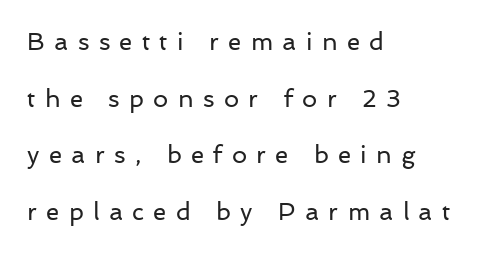
The image shows 24 px text type, upright; set left-aligned, loose line spacing (2.36x), unusually wide letter spacing (+0.39 em), not underlined.
